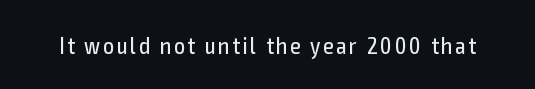
Only glyphs here, with clear space below each row. Posture: upright roman. The font is comparable to plain body text, perhaps lighter.
